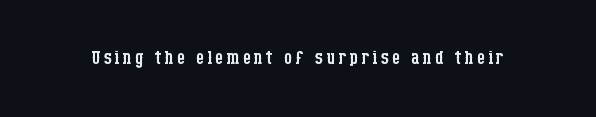
The image shows 26 px text type, upright; set not underlined.
